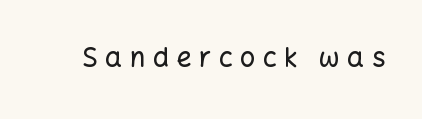
{"italic": "no", "underline": "no", "letter_spacing": "wide", "letter_spacing_em": 0.27, "glyph_px": 27}
